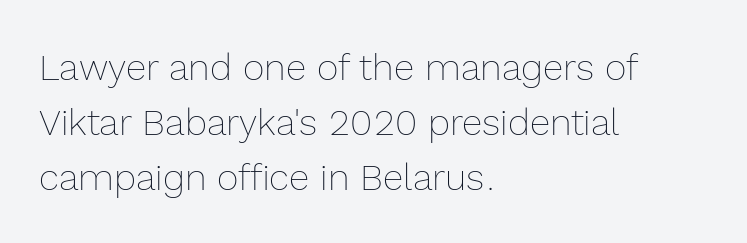
The image shows 37 px thin type, upright; set left-aligned, normal line spacing (1.49x), normal letter spacing, not underlined; a medium x-height.
